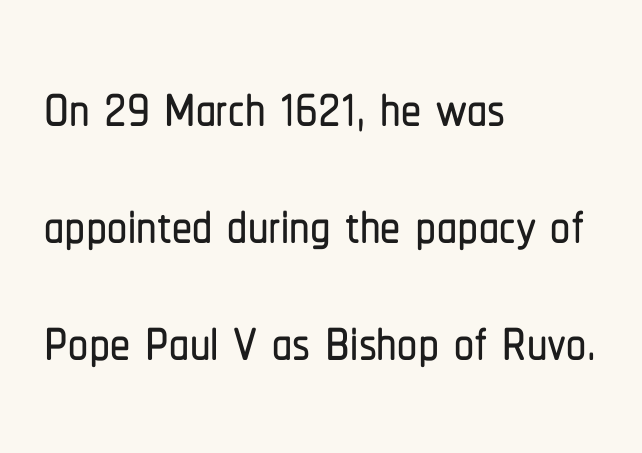
{"serif": "no", "italic": "no", "width": "condensed", "stroke_contrast": "low", "x_height": "medium", "monospaced": "no", "underline": "no", "align": "left", "line_spacing": "normal", "line_spacing_ratio": 1.46, "letter_spacing": "normal", "letter_spacing_em": 0.0, "glyph_px": 80}
